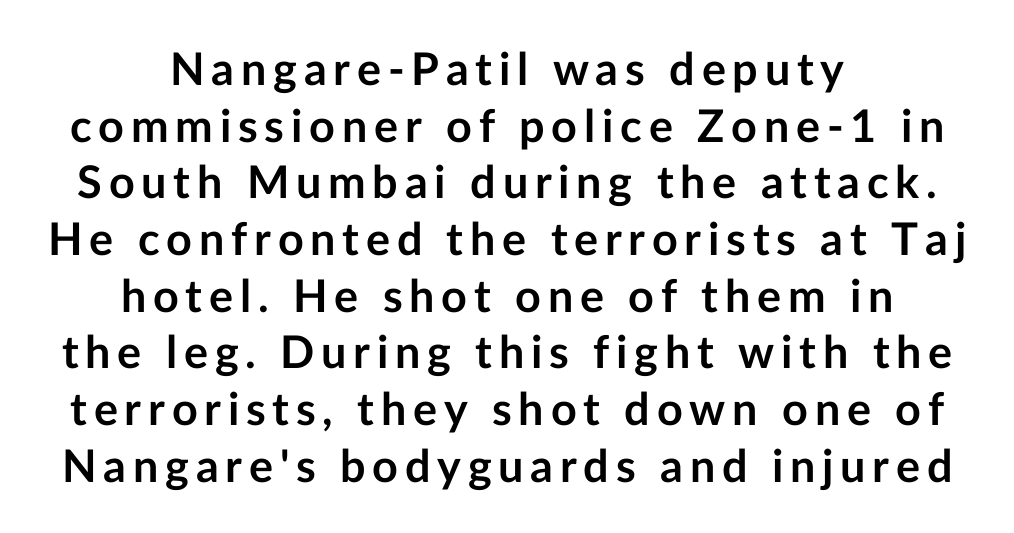
Q: Is the text bold? A: Yes.
Q: Is the text italic (slanted)? A: No, it is upright.
Q: Is the typeface a serif or a sans-serif typeface? A: Sans-serif.
Q: Is the text underlined? A: No.
Q: How is the paragraph aligned? A: Centered.
Q: Is the spacing between lines tight, normal or loose? A: Normal.
Q: Width (condensed, normal, or wide)? A: Normal.
Q: Stroke contrast? A: Low.
Q: x-height? A: Medium.
Q: Monospaced? A: No.
